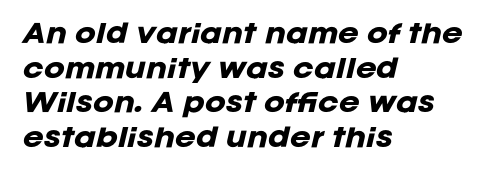
The image shows 25 px bold type, italic (leaning right); set left-aligned, normal line spacing (1.39x), normal letter spacing, not underlined.
